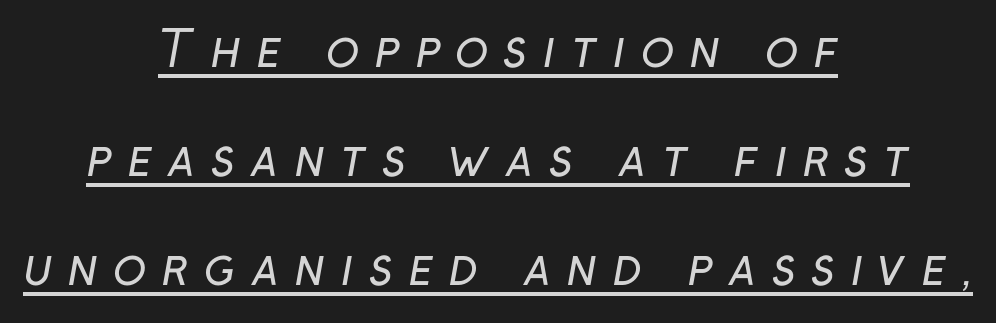
These lines are rendered in a variable-pitch font. Somebody hit Ctrl+U on this one — the words are underlined. Both edges are ragged and mirror each other, which tells us the setting is centered. Does extra space separate the letters? Yes, quite a lot of it. Serifs: no, the terminals of the letterforms are clean. Heft: none added — not bold.
